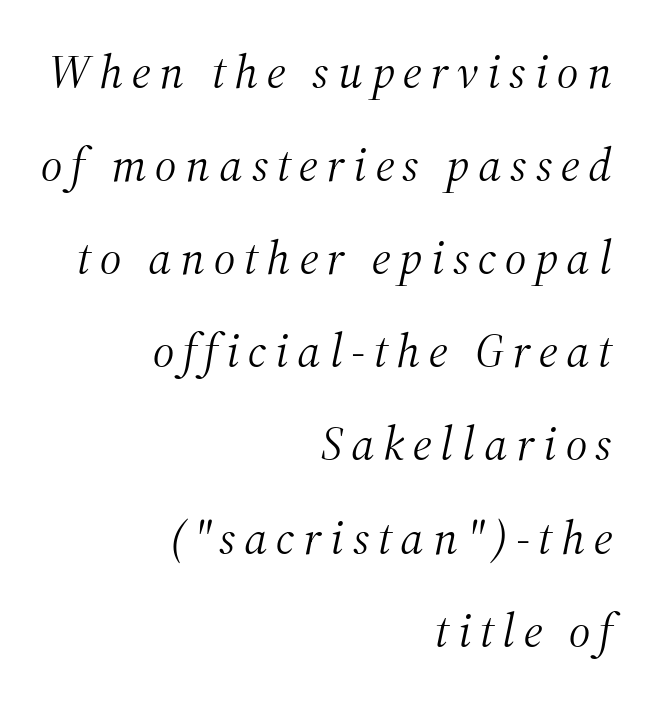
Q: Is the text bold? A: No.
Q: Is the text italic (slanted)? A: Yes, it leans right by about 12 degrees.
Q: Is the typeface a serif or a sans-serif typeface? A: Serif.
Q: Is the text underlined? A: No.
Q: How is the paragraph aligned? A: Right-aligned.
Q: Is the spacing between lines tight, normal or loose? A: Loose.
Q: Width (condensed, normal, or wide)? A: Normal.
Q: Stroke contrast? A: Medium.
Q: x-height? A: Medium.
Q: Monospaced? A: No.
